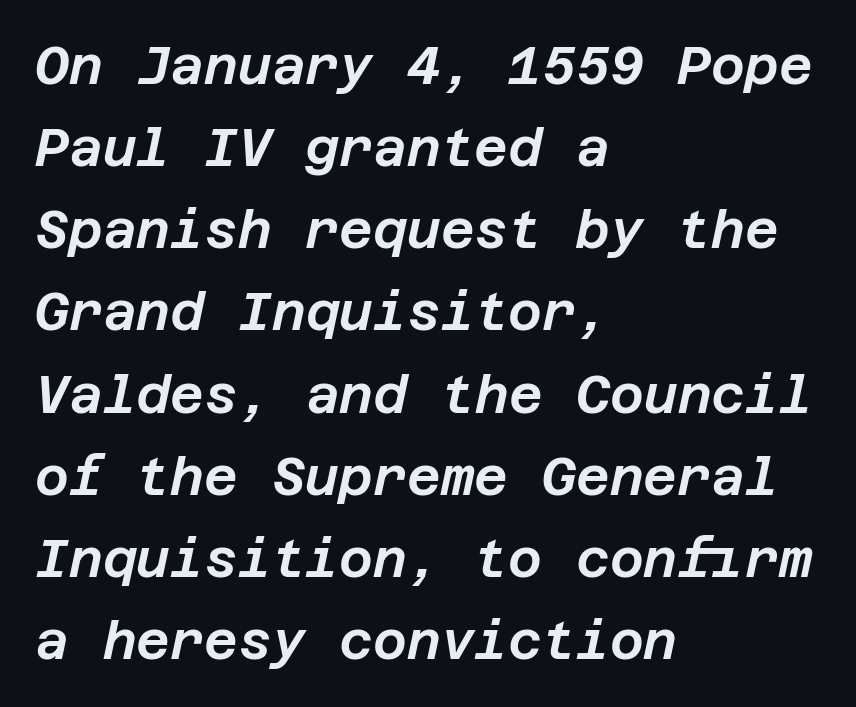
The image shows 52 px text type, italic (leaning right); set left-aligned, normal line spacing (1.58x), normal letter spacing, not underlined; low stroke contrast and a large x-height.
